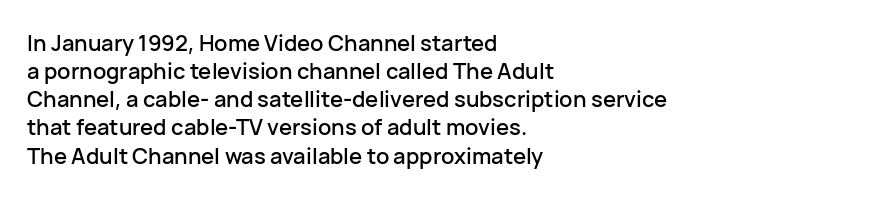
Q: Is the text italic (slanted)? A: No, it is upright.
Q: Is the text underlined? A: No.
Q: How is the paragraph aligned? A: Left-aligned.
Q: Is the spacing between letters normal or unusually wide? A: Normal.
Q: Is the spacing between lines tight, normal or loose? A: Normal.
